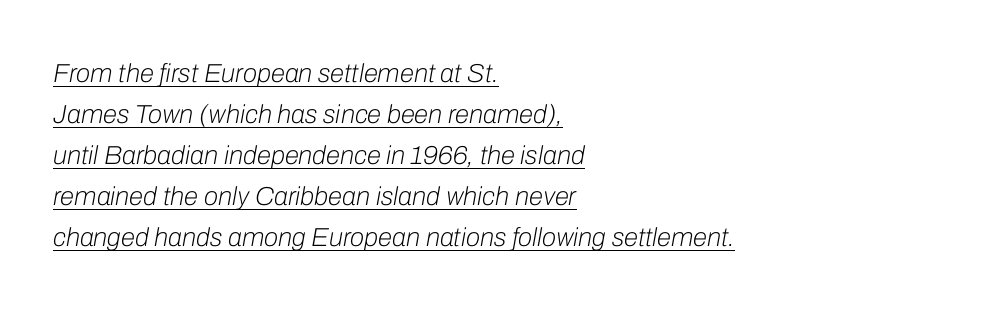
{"italic": "yes", "lean": "right", "slant_degrees": 10, "bold": "no", "underline": "yes", "align": "left", "line_spacing": "normal", "line_spacing_ratio": 1.58, "letter_spacing": "normal", "letter_spacing_em": 0.0, "glyph_px": 26}
